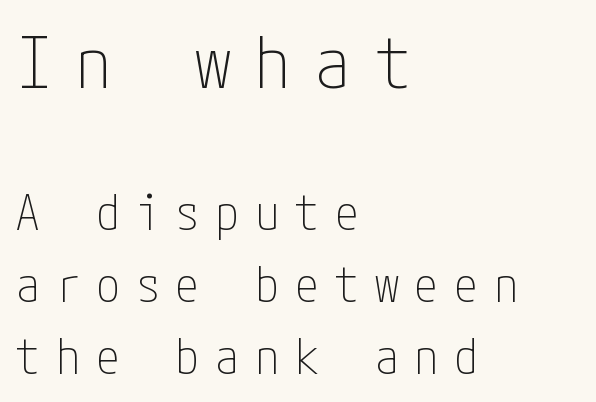
Q: Is the text bold? A: No.
Q: Is the text italic (slanted)? A: No, it is upright.
Q: Is the typeface a serif or a sans-serif typeface? A: Sans-serif.
Q: Is the text underlined? A: No.
Q: How is the paragraph aligned? A: Left-aligned.
Q: Is the spacing between letters normal or unusually wide? A: Unusually wide.
Q: Is the spacing between lines tight, normal or loose? A: Normal.
Q: Which block of text is set in a larger size, the first (top) or the second (bottom)? A: The first (top) one.
Q: Width (condensed, normal, or wide)? A: Condensed.
Q: Stroke contrast? A: Low.
Q: x-height? A: Medium.
